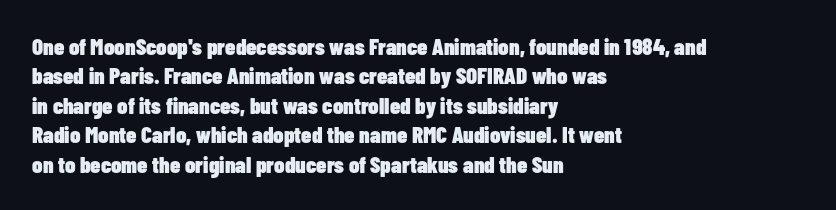
In terms of posture, this sample is upright. Whoever set this chose a conventional vertical rhythm. The space directly below the letters is spotless. A typesetter would call this zero additional tracking.
